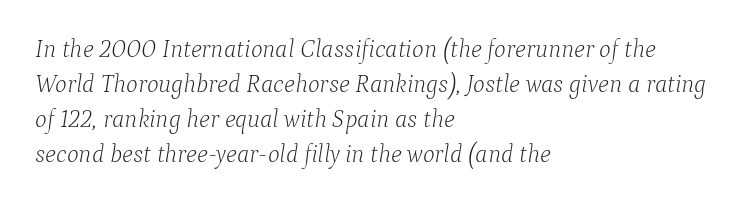
The image shows 25 px text type, italic (leaning right); set left-aligned, normal line spacing (1.4x), normal letter spacing, not underlined.
